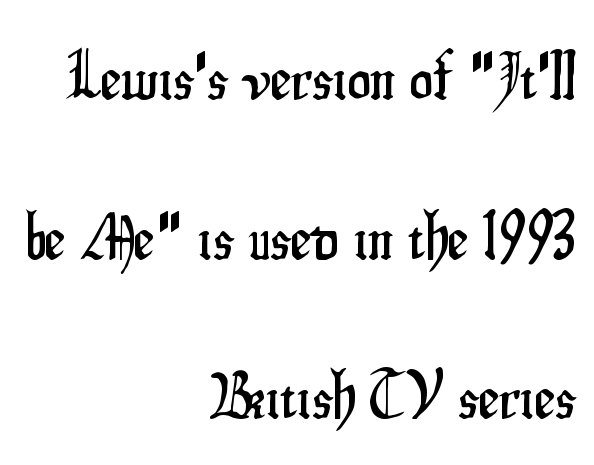
Q: Is the text italic (slanted)? A: No, it is upright.
Q: Is the typeface a serif or a sans-serif typeface? A: Sans-serif.
Q: Is the text underlined? A: No.
Q: How is the paragraph aligned? A: Right-aligned.
Q: Is the spacing between letters normal or unusually wide? A: Normal.
Q: Is the spacing between lines tight, normal or loose? A: Loose.
Q: Width (condensed, normal, or wide)? A: Condensed.
Q: Stroke contrast? A: Low.
Q: x-height? A: Small.
Q: Monospaced? A: No.
